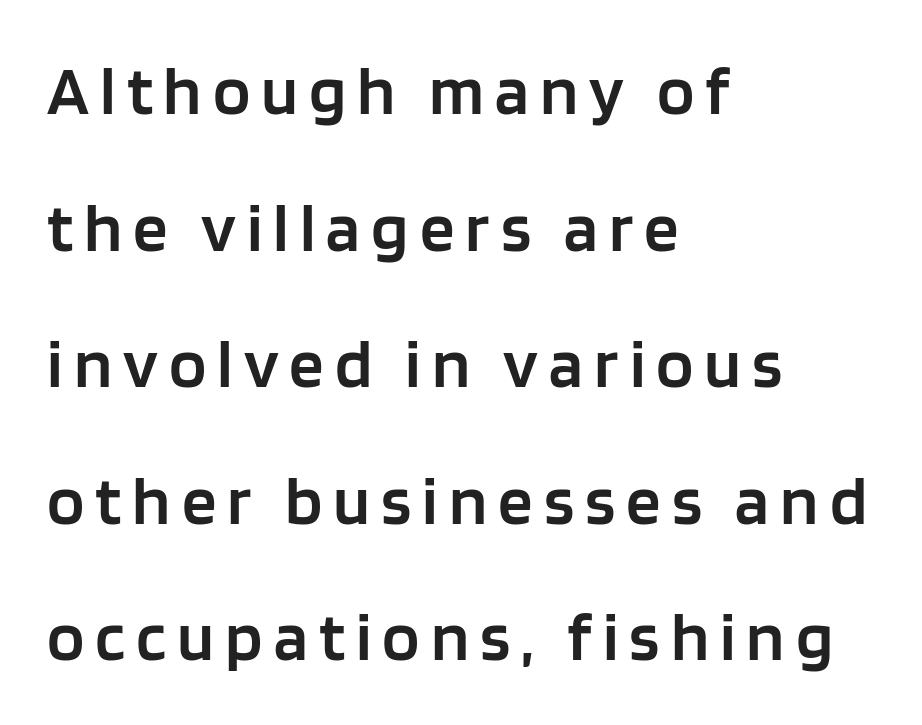
Q: Is the text bold? A: Semi-bold.
Q: Is the text italic (slanted)? A: No, it is upright.
Q: Is the typeface a serif or a sans-serif typeface? A: Sans-serif.
Q: Is the text underlined? A: No.
Q: How is the paragraph aligned? A: Left-aligned.
Q: Is the spacing between lines tight, normal or loose? A: Loose.
Q: Width (condensed, normal, or wide)? A: Normal.
Q: Stroke contrast? A: Low.
Q: x-height? A: Large.
Q: Monospaced? A: No.
